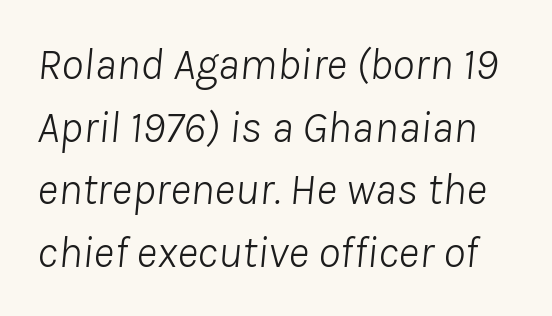
The image shows 45 px light type, italic (leaning right); set normal line spacing (1.39x), normal letter spacing, not underlined; low stroke contrast and a medium x-height.
